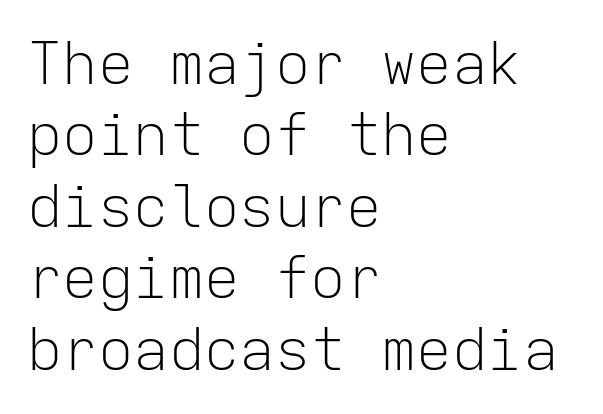
The image shows 59 px light sans-serif type, upright, monospaced; set left-aligned, line spacing 1.21x, normal letter spacing, not underlined; low stroke contrast and a medium x-height.
